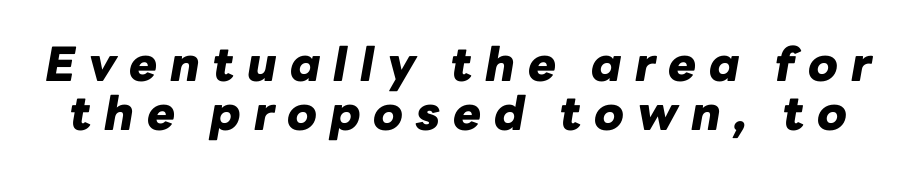
Students, this is bold: see how much ink each stroke carries. Reading down the column, the eye jumps only a short way to each next line. The passage shown is typed in a proportional face where columns would drift. The letters are spread apart with noticeably loose tracking. Italic? Definitely — the glyphs are oblique.
